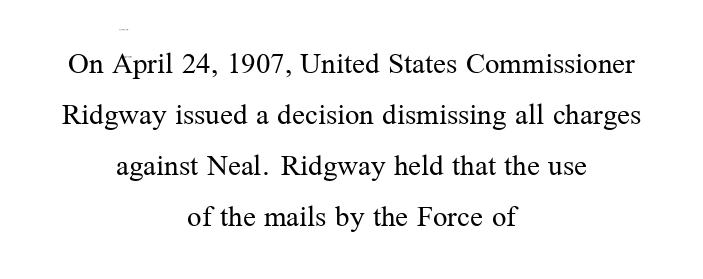
The image shows 32 px regular-weight serif type, upright; set centered, normal line spacing (1.59x), normal letter spacing, not underlined; medium stroke contrast and a medium x-height.
